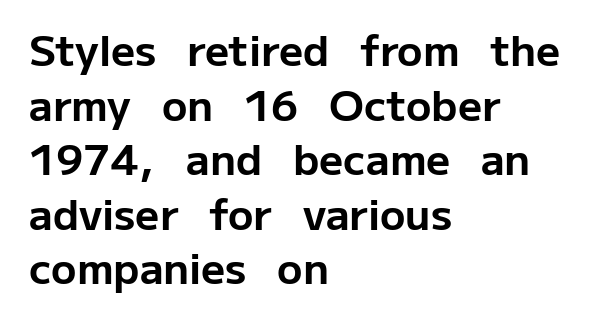
{"serif": "no", "italic": "no", "bold": "yes", "weight": "bold", "width": "normal", "stroke_contrast": "low", "x_height": "medium", "monospaced": "no", "underline": "no", "align": "left", "line_spacing": "normal", "line_spacing_ratio": 1.3, "letter_spacing": "normal", "letter_spacing_em": 0.0, "glyph_px": 42}
